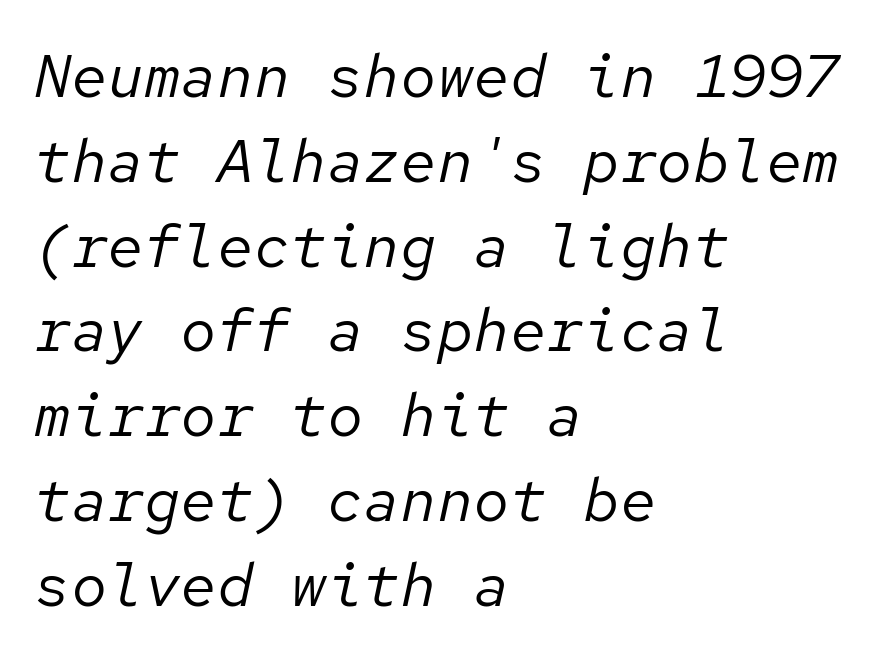
{"italic": "yes", "lean": "right", "slant_degrees": 12, "bold": "no", "weight": "regular", "width": "normal", "stroke_contrast": "low", "x_height": "medium", "monospaced": "yes", "underline": "no", "align": "left", "line_spacing": "normal", "line_spacing_ratio": 1.39, "letter_spacing": "normal", "letter_spacing_em": 0.0, "glyph_px": 61}
